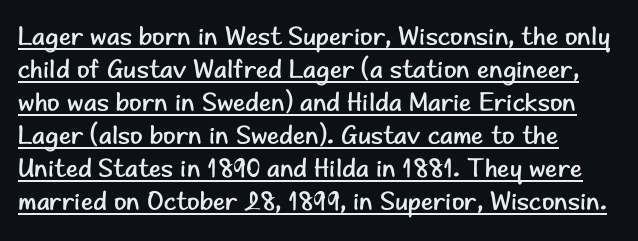
The image shows 26 px text type, upright; set left-aligned, normal line spacing (1.27x), normal letter spacing, underlined.
